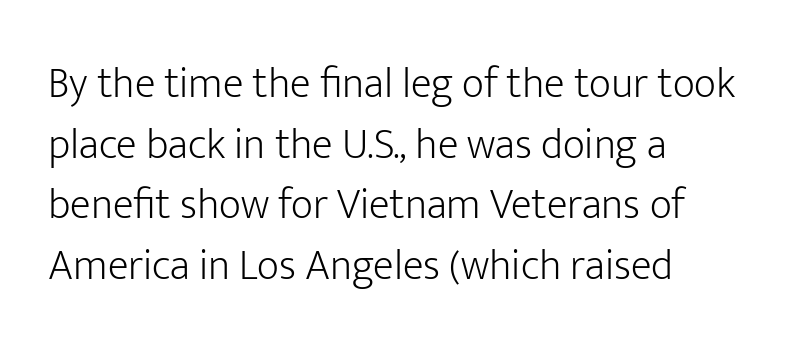
The image shows 43 px light sans-serif type, upright; set left-aligned, normal line spacing (1.41x), normal letter spacing, not underlined; low stroke contrast and a medium x-height.
